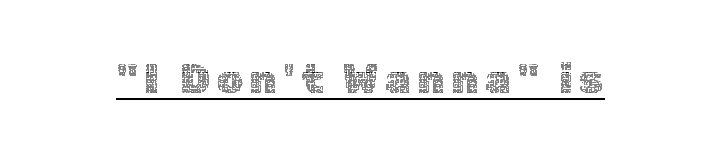
The image shows 41 px thin type, upright; set underlined; a medium x-height.
